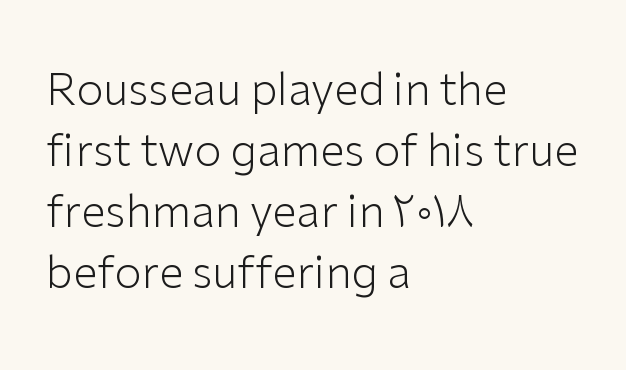
Q: Is the text bold? A: No.
Q: Is the text italic (slanted)? A: No, it is upright.
Q: Is the typeface a serif or a sans-serif typeface? A: Sans-serif.
Q: Is the text underlined? A: No.
Q: How is the paragraph aligned? A: Left-aligned.
Q: Is the spacing between letters normal or unusually wide? A: Normal.
Q: Is the spacing between lines tight, normal or loose? A: Normal.
Q: Width (condensed, normal, or wide)? A: Normal.
Q: Stroke contrast? A: Low.
Q: x-height? A: Medium.
Q: Monospaced? A: No.
